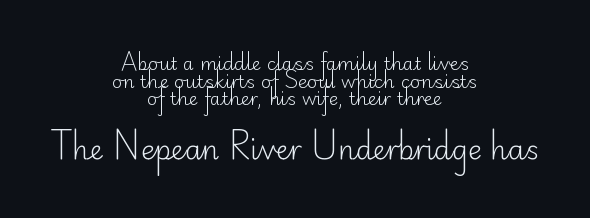
The image shows 27 px text type, upright; set centered, tight line spacing (0.98x), normal letter spacing, not underlined; the second (bottom) block is 1.5x larger.
